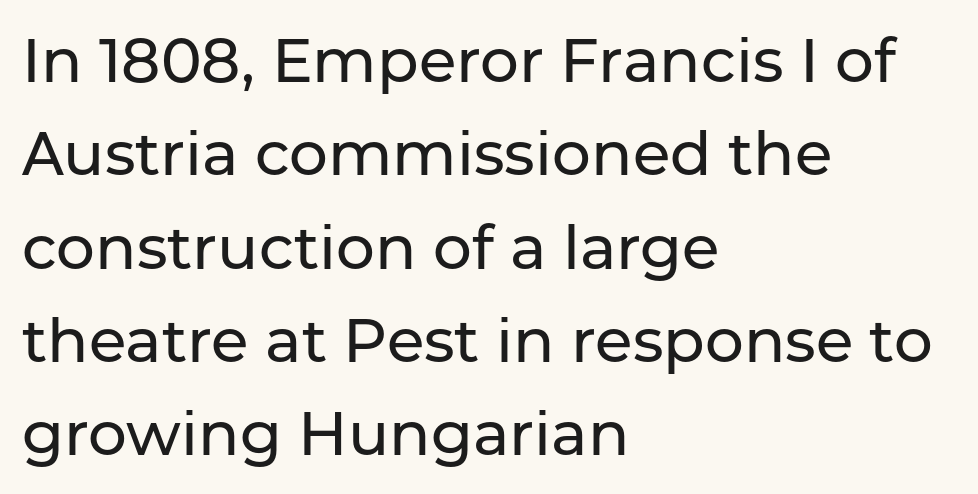
Q: Is the text italic (slanted)? A: No, it is upright.
Q: Is the typeface a serif or a sans-serif typeface? A: Sans-serif.
Q: Is the text underlined? A: No.
Q: How is the paragraph aligned? A: Left-aligned.
Q: Is the spacing between letters normal or unusually wide? A: Normal.
Q: Is the spacing between lines tight, normal or loose? A: Normal.
Q: Width (condensed, normal, or wide)? A: Normal.
Q: Stroke contrast? A: Low.
Q: x-height? A: Medium.
Q: Monospaced? A: No.
